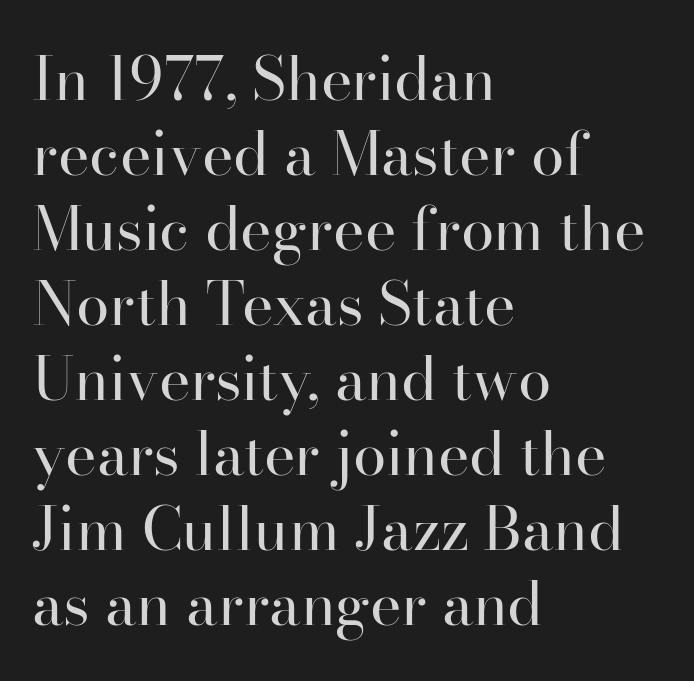
The rendering uses natural spacing where letterforms have individual widths. Descenders hang freely into open space. Is the block centered? No — it sits flush against the left margin. These lines keep a tight, regular rhythm from letter to letter. The letters carry serifs — small finishing strokes at the ends of their stems.
